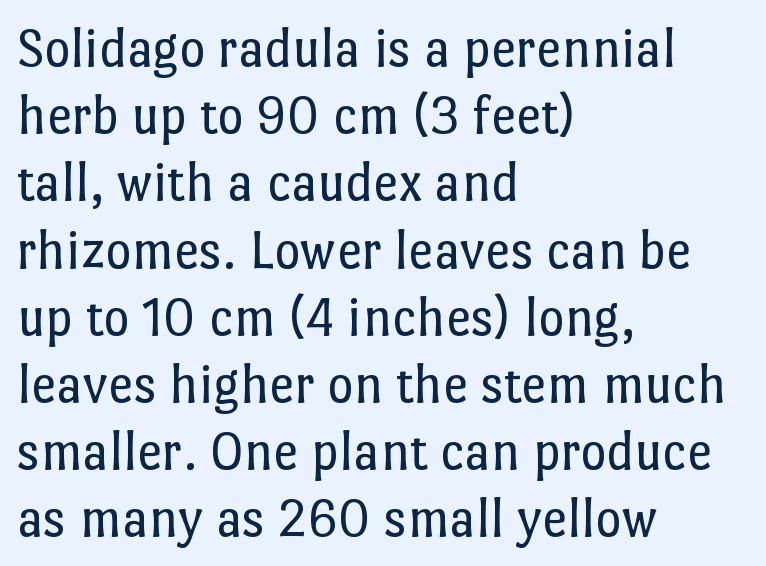
The image shows 56 px regular-weight type, upright; set left-aligned, line spacing 1.2x, normal letter spacing, not underlined; low stroke contrast and a medium x-height.
